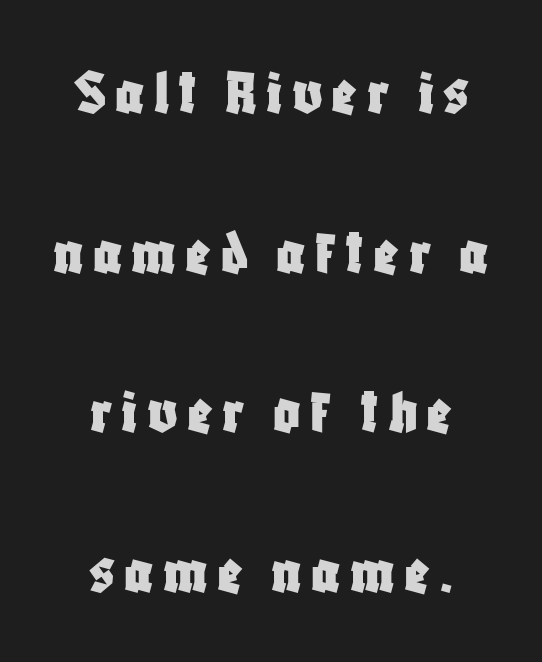
The image shows 66 px condensed sans-serif type, upright; set centered, loose line spacing (2.42x), not underlined; low stroke contrast and a large x-height.
